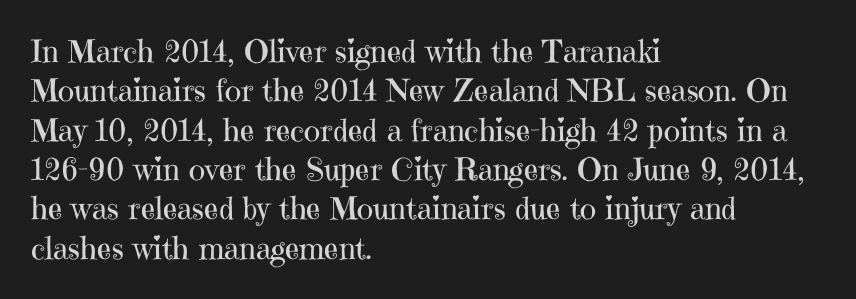
The image shows 31 px regular-weight serif type, upright; set left-aligned, normal line spacing (1.27x), normal letter spacing, not underlined; high stroke contrast and a medium x-height.
